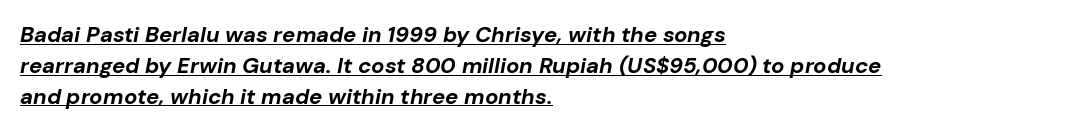
Q: Is the text bold? A: Yes.
Q: Is the text italic (slanted)? A: Yes, it leans right by about 10 degrees.
Q: Is the text underlined? A: Yes.
Q: How is the paragraph aligned? A: Left-aligned.
Q: Is the spacing between letters normal or unusually wide? A: Normal.
Q: Is the spacing between lines tight, normal or loose? A: Normal.
